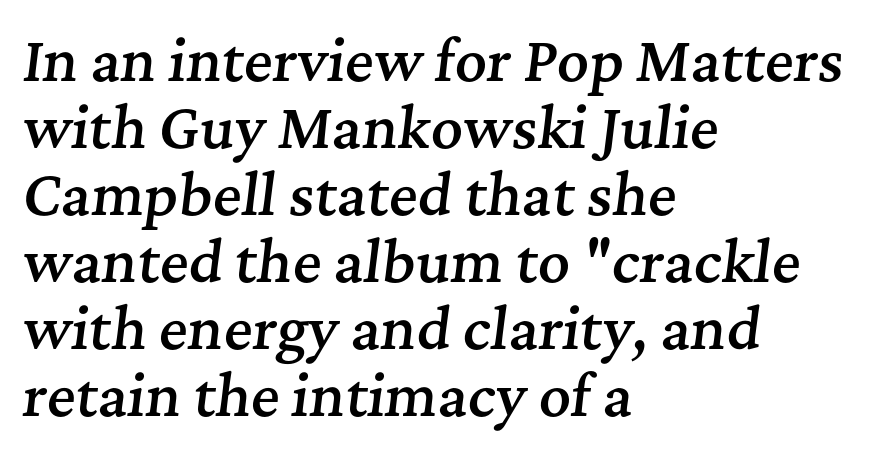
{"serif": "yes", "italic": "yes", "lean": "right", "slant_degrees": 7, "bold": "semi", "weight": "semibold", "width": "normal", "stroke_contrast": "medium", "x_height": "medium", "monospaced": "no", "underline": "no", "align": "left", "line_spacing_ratio": 1.22, "letter_spacing": "normal", "letter_spacing_em": 0.0, "glyph_px": 55}
